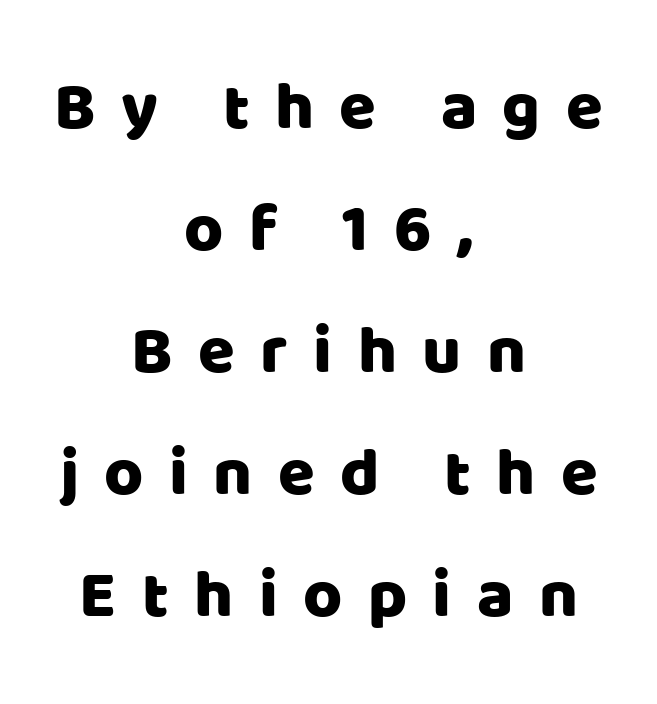
The image shows 67 px sans-serif type, upright; set centered, line spacing 1.82x, unusually wide letter spacing (+0.38 em), not underlined; low stroke contrast and a large x-height.
